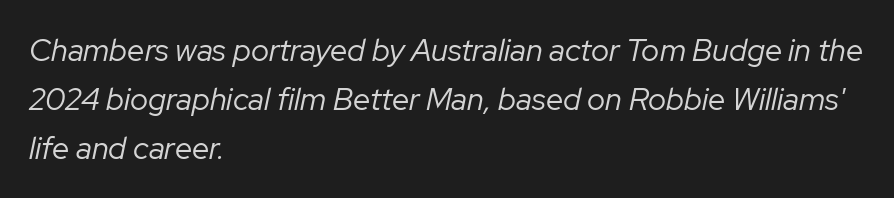
Q: Is the text bold? A: No.
Q: Is the text italic (slanted)? A: Yes, it leans right by about 12 degrees.
Q: Is the text underlined? A: No.
Q: How is the paragraph aligned? A: Left-aligned.
Q: Is the spacing between letters normal or unusually wide? A: Normal.
Q: Is the spacing between lines tight, normal or loose? A: Normal.
Q: Width (condensed, normal, or wide)? A: Normal.
Q: Stroke contrast? A: Low.
Q: x-height? A: Medium.
Q: Monospaced? A: No.
